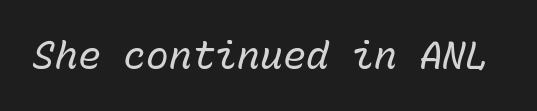
{"italic": "yes", "lean": "right", "slant_degrees": 15, "bold": "no", "weight": "regular", "width": "normal", "stroke_contrast": "low", "x_height": "medium", "monospaced": "yes", "underline": "no", "letter_spacing": "normal", "letter_spacing_em": 0.0, "glyph_px": 38}
